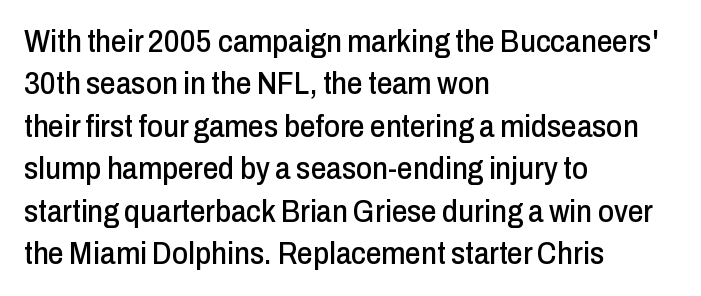
These lines are composed in type without serifs. Notice how the stems are strictly vertical — no italics here. Spacing verdict: proportional, widths tailored to each character. A student would call this left alignment; a typographer would say flush left, rag right. In terms of leading, this rendering sits right in the middle. Each word holds together tightly as a unit, with standard inter-letter gaps.
